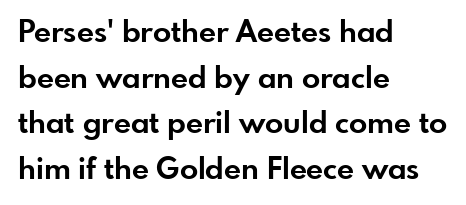
Q: Is the text bold? A: Yes.
Q: Is the text italic (slanted)? A: No, it is upright.
Q: Is the typeface a serif or a sans-serif typeface? A: Sans-serif.
Q: Is the text underlined? A: No.
Q: How is the paragraph aligned? A: Left-aligned.
Q: Is the spacing between letters normal or unusually wide? A: Normal.
Q: Is the spacing between lines tight, normal or loose? A: Normal.
Q: Width (condensed, normal, or wide)? A: Normal.
Q: Stroke contrast? A: Low.
Q: x-height? A: Small.
Q: Monospaced? A: No.
